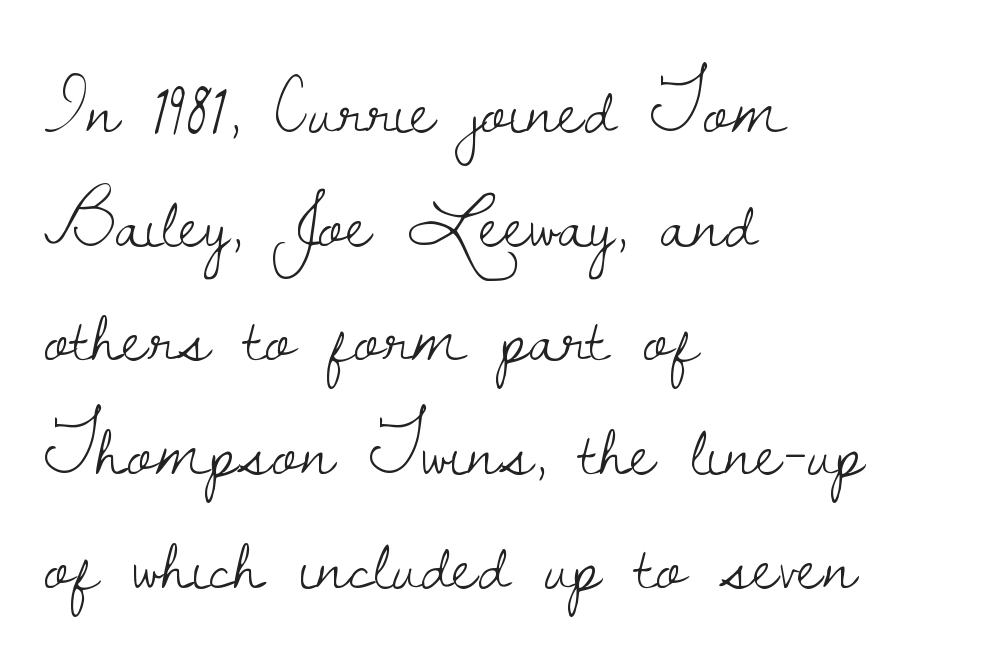
The image shows 78 px light serif type; set left-aligned, normal line spacing (1.46x), normal letter spacing, not underlined; low stroke contrast and a small x-height.
